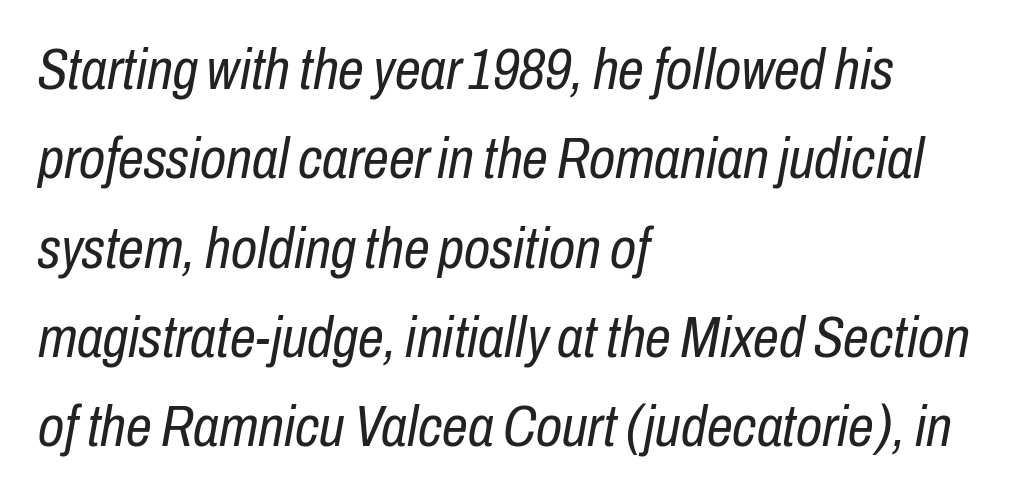
Evenly set lines give the paragraph a standard silhouette. Words float on clear page, feet unadorned. Is the type slanted? Yes — the strokes lean at a clear angle. This sample is left-justified, so line endings fall wherever the words run out.
